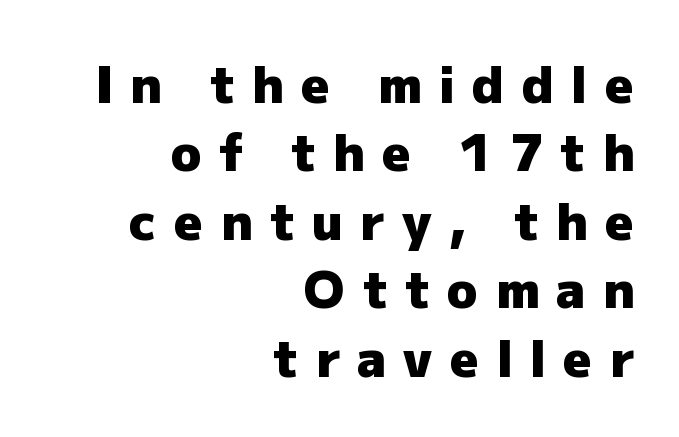
Ordinary non-slanted type is in use. Heavy, bold letterforms. Is this a fixed-width face? No — the glyphs have proportional, varying widths. The font family rendered here belongs to the sans-serif group. The tracking reads as deliberately expanded to a designer's eye.
